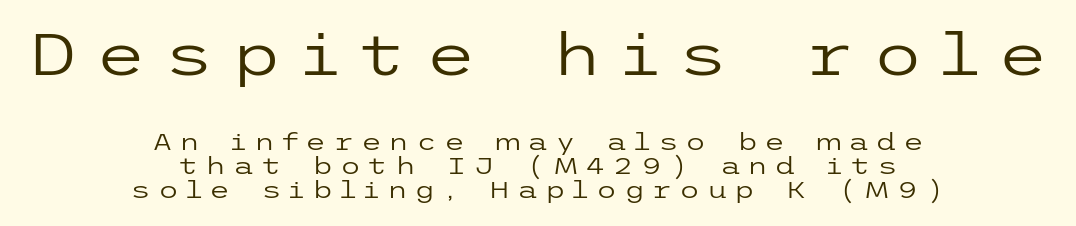
When letters stand straight like this, we call the style roman or upright. Is this a sans? Yes — the strokes have no serifs. The foot of each line stays bare and open. Two sizes are in play, and the larger belongs to the first block. Substantial extra tracking has been applied to these lines.
